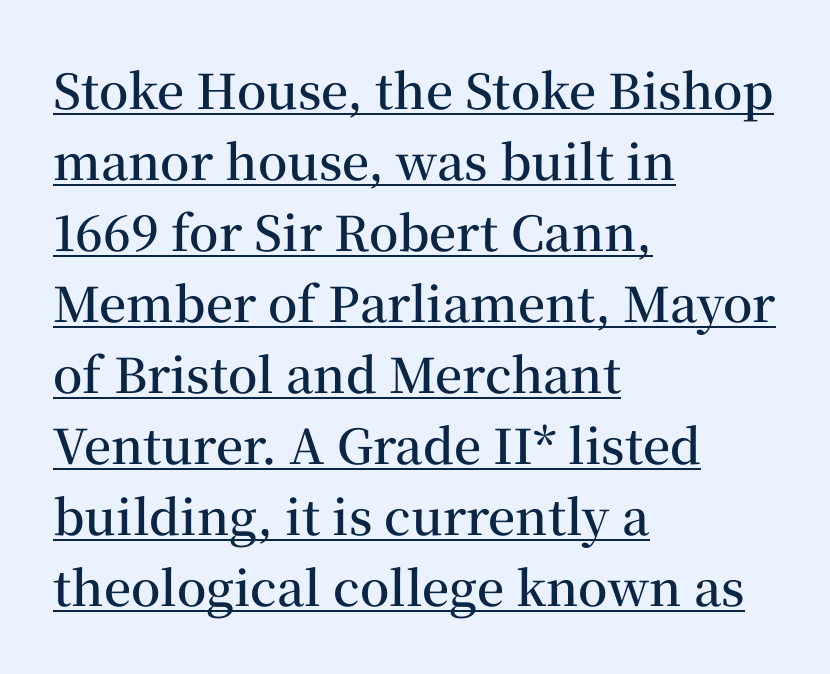
Q: Is the text bold? A: Semi-bold.
Q: Is the text italic (slanted)? A: No, it is upright.
Q: Is the typeface a serif or a sans-serif typeface? A: Serif.
Q: Is the text underlined? A: Yes.
Q: How is the paragraph aligned? A: Left-aligned.
Q: Is the spacing between letters normal or unusually wide? A: Normal.
Q: Is the spacing between lines tight, normal or loose? A: Normal.
Q: Width (condensed, normal, or wide)? A: Normal.
Q: Stroke contrast? A: Medium.
Q: x-height? A: Medium.
Q: Monospaced? A: No.
